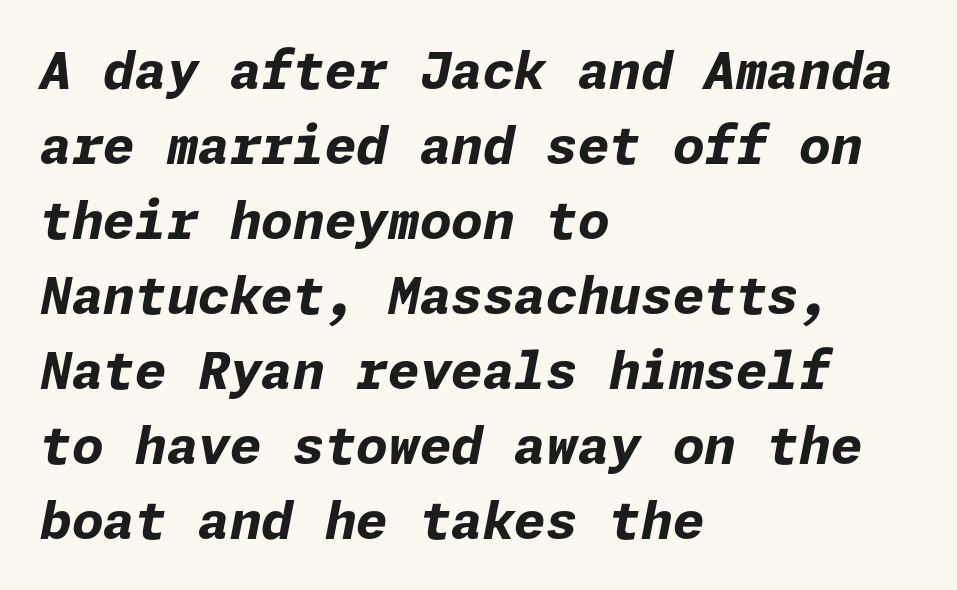
{"italic": "yes", "lean": "right", "slant_degrees": 11, "bold": "yes", "weight": "bold", "width": "normal", "stroke_contrast": "low", "x_height": "medium", "underline": "no", "align": "left", "line_spacing": "normal", "line_spacing_ratio": 1.47, "letter_spacing": "normal", "letter_spacing_em": 0.0, "glyph_px": 51}
